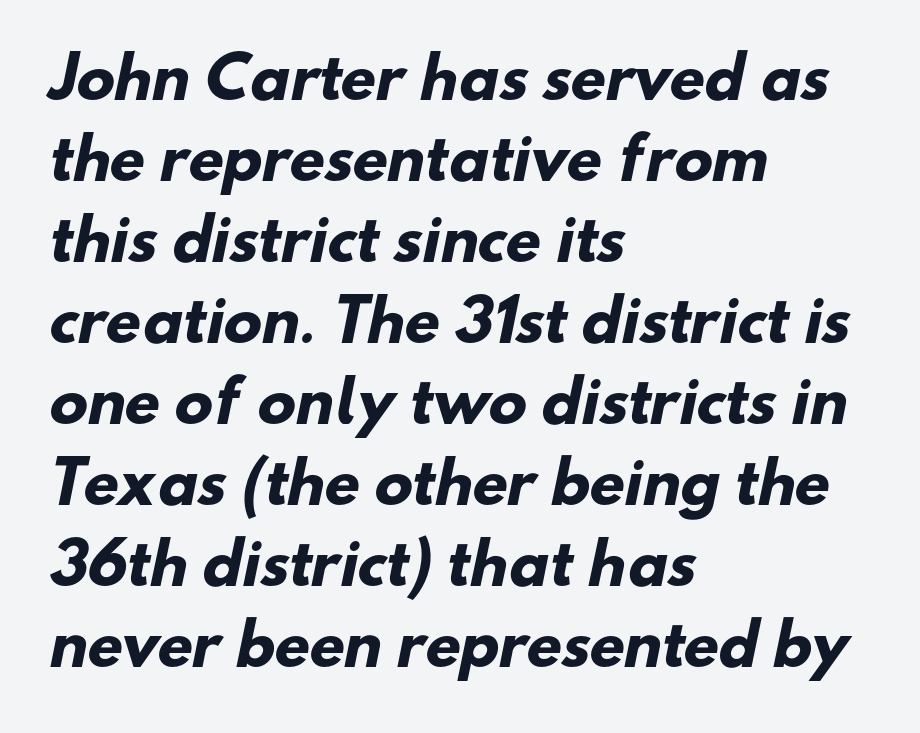
{"serif": "no", "bold": "yes", "weight": "heavy", "width": "normal", "stroke_contrast": "low", "x_height": "small", "monospaced": "no", "underline": "no", "align": "left", "line_spacing": "normal", "line_spacing_ratio": 1.42, "letter_spacing": "normal", "letter_spacing_em": 0.0, "glyph_px": 57}
